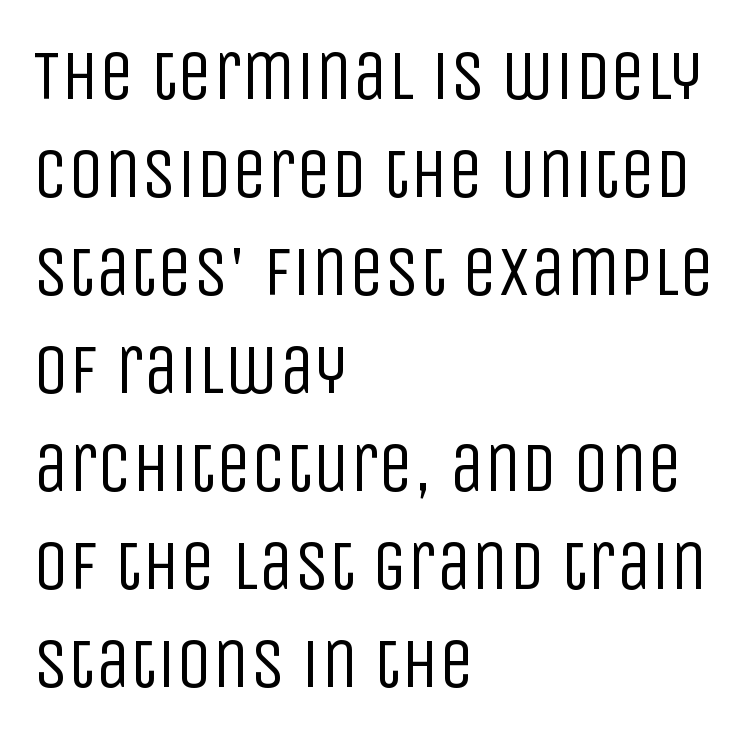
The image shows 71 px regular-weight, condensed sans-serif type, upright; set left-aligned, normal line spacing (1.38x), normal letter spacing, not underlined; low stroke contrast and a large x-height.
